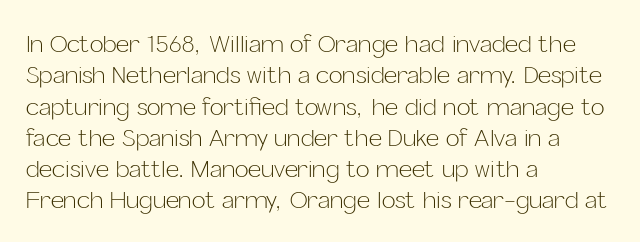
One glance says typical: line gaps are just what's usual. What stands out about the letter spacing? Nothing — it is the standard amount. This reads as an unemphasized weight, regular at the heaviest. The text block is weighted toward the left margin, trailing off unevenly rightward. Descender tails drop into unmarked territory. The specimen reads as upright at a glance.
